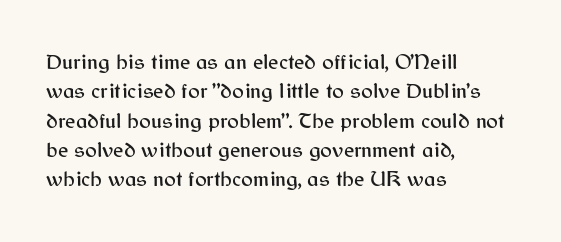
Q: Is the text italic (slanted)? A: No, it is upright.
Q: Is the text underlined? A: No.
Q: How is the paragraph aligned? A: Left-aligned.
Q: Is the spacing between letters normal or unusually wide? A: Normal.
Q: Is the spacing between lines tight, normal or loose? A: Normal.
